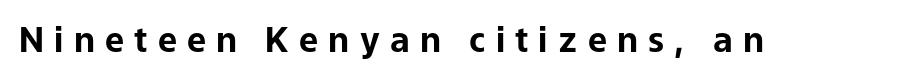
{"serif": "no", "italic": "no", "bold": "yes", "weight": "bold", "width": "normal", "stroke_contrast": "low", "x_height": "medium", "monospaced": "no", "underline": "no", "letter_spacing": "wide", "letter_spacing_em": 0.3, "glyph_px": 34}
